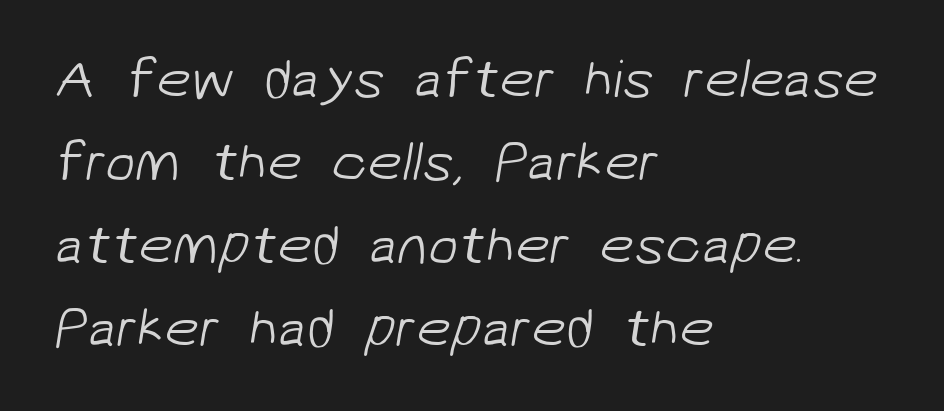
The image shows 55 px light sans-serif type; set left-aligned, normal line spacing (1.51x), normal letter spacing, not underlined; low stroke contrast and a medium x-height.
